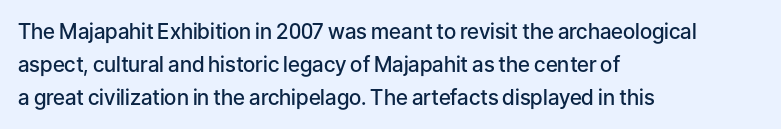
The image shows 21 px text type, upright; set left-aligned, normal line spacing (1.57x), normal letter spacing, not underlined.
